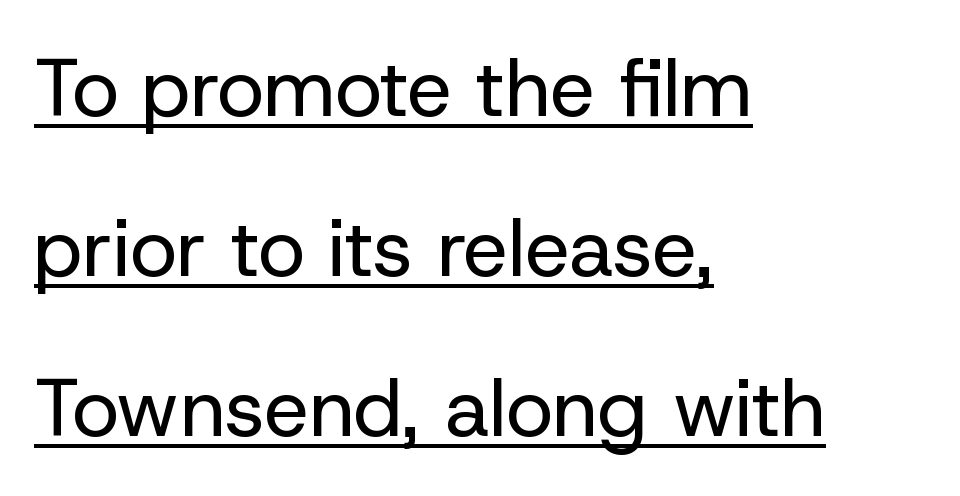
{"serif": "no", "italic": "no", "bold": "no", "weight": "regular", "width": "normal", "stroke_contrast": "low", "x_height": "medium", "monospaced": "no", "underline": "yes", "align": "left", "line_spacing": "loose", "line_spacing_ratio": 2.0, "letter_spacing": "normal", "letter_spacing_em": 0.0, "glyph_px": 80}
